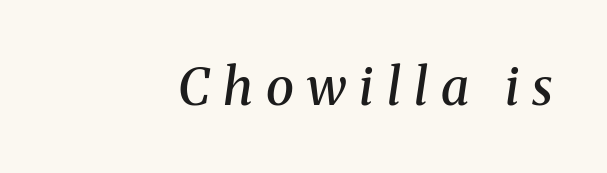
The image shows 51 px semibold serif type, italic (leaning right); set unusually wide letter spacing (+0.26 em), not underlined; medium stroke contrast and a medium x-height.
